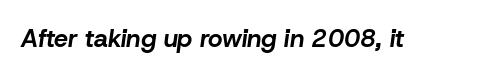
Q: Is the text bold? A: Yes.
Q: Is the text italic (slanted)? A: Yes, it leans right by about 8 degrees.
Q: Is the text underlined? A: No.
Q: Is the spacing between letters normal or unusually wide? A: Normal.
